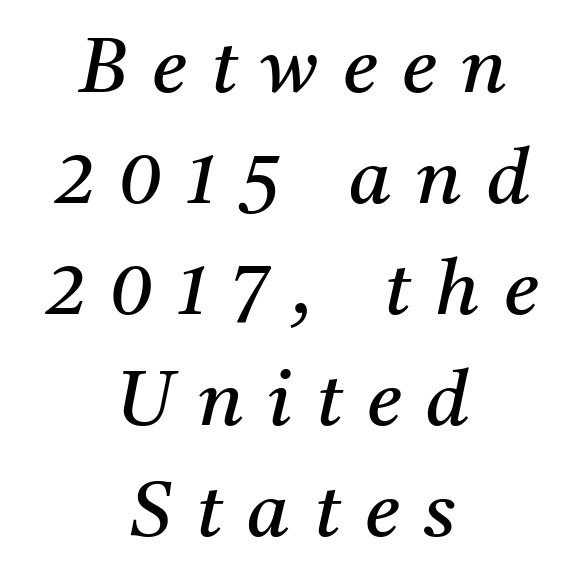
Q: Is the text bold? A: No.
Q: Is the text italic (slanted)? A: Yes, it leans right by about 11 degrees.
Q: Is the typeface a serif or a sans-serif typeface? A: Serif.
Q: Is the text underlined? A: No.
Q: How is the paragraph aligned? A: Centered.
Q: Is the spacing between letters normal or unusually wide? A: Unusually wide.
Q: Is the spacing between lines tight, normal or loose? A: Normal.
Q: Width (condensed, normal, or wide)? A: Normal.
Q: Stroke contrast? A: Medium.
Q: x-height? A: Medium.
Q: Monospaced? A: No.
